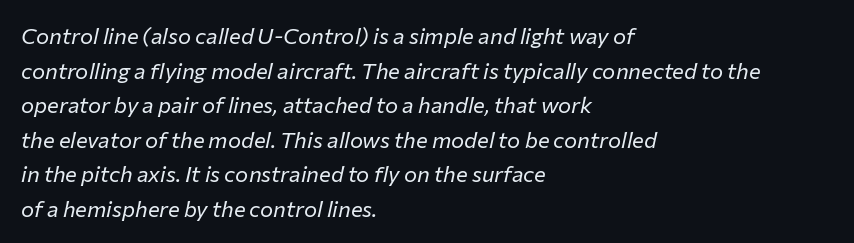
Tall strokes in this sample are angled rather than plumb. The leading is moderate, giving the passage an even texture. Letters rest on an invisible, unmarked baseline. Line starts are locked; line ends wander.
